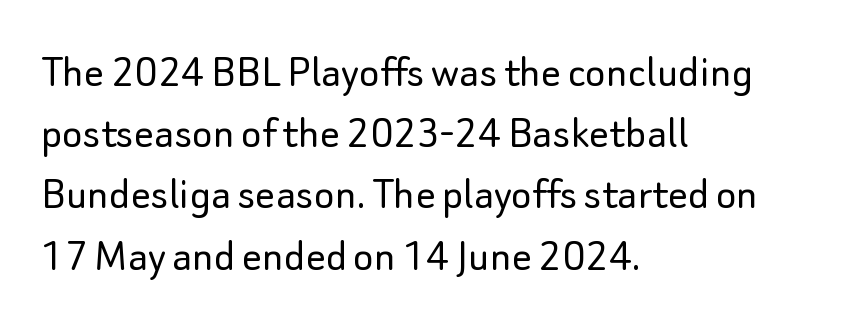
{"serif": "no", "italic": "no", "bold": "no", "weight": "light", "width": "normal", "stroke_contrast": "low", "x_height": "small", "monospaced": "no", "underline": "no", "align": "left", "line_spacing": "normal", "line_spacing_ratio": 1.25, "letter_spacing": "normal", "letter_spacing_em": 0.0, "glyph_px": 49}
